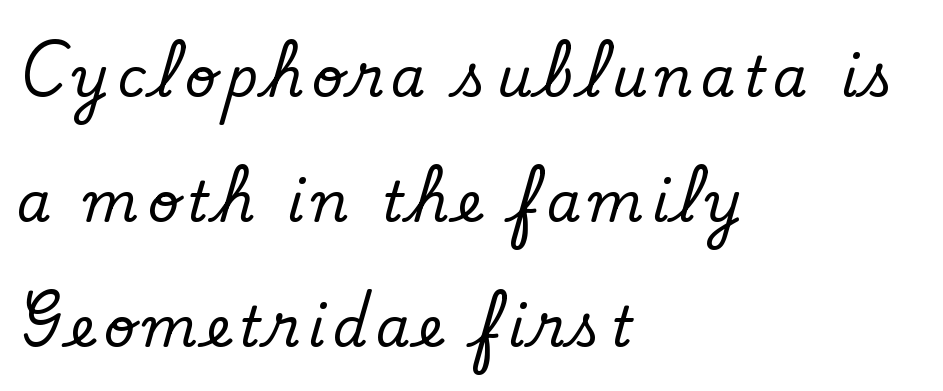
Think of a printed novel: that variable character pitch is what you see here. Vertical spacing — loose. A bare baseline throughout the passage. Serifs: yes, visible at the terminals of the letterforms.
